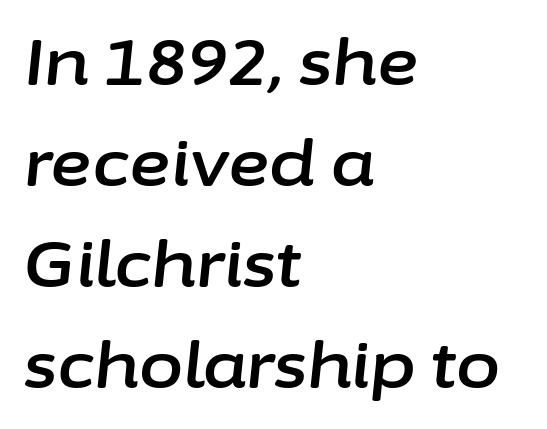
The image shows 64 px text type, italic (leaning right); set left-aligned, normal line spacing (1.58x), normal letter spacing, not underlined; low stroke contrast and a medium x-height.
